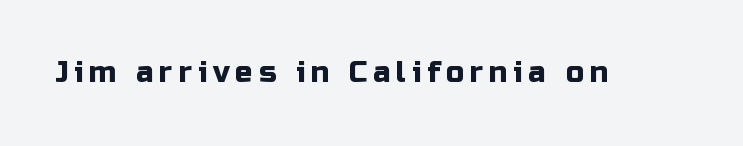
Q: Is the text italic (slanted)? A: No, it is upright.
Q: Is the typeface a serif or a sans-serif typeface? A: Sans-serif.
Q: Is the text underlined? A: No.
Q: Is the spacing between letters normal or unusually wide? A: Unusually wide.
Q: Width (condensed, normal, or wide)? A: Normal.
Q: Stroke contrast? A: Low.
Q: x-height? A: Medium.
Q: Monospaced? A: No.
